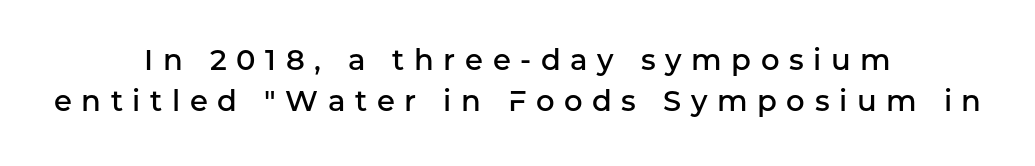
The space beneath each line is pristine and unruled. A typesetter would call this heavily tracked-out type. Here the designer chose a conventional face with non-uniform glyph widths. One-word summary of the alignment: center.
